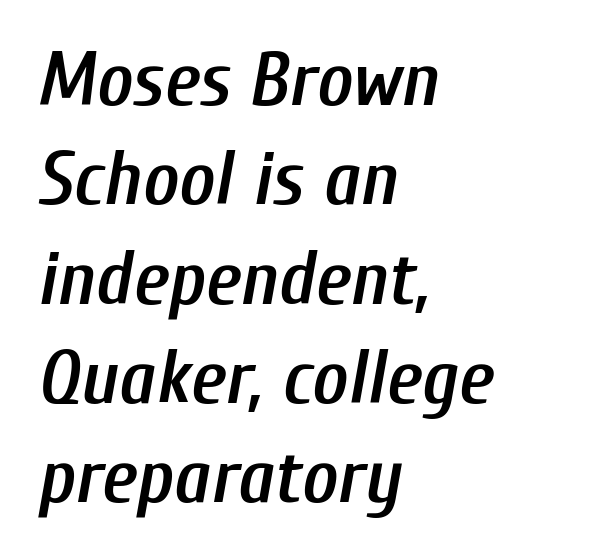
Honestly, the row spacing looks completely unremarkable. Notice the strokes are somewhat thickened but not fully heavy: this is a semibold. There is no visible air inserted between adjacent glyphs. Slanted lettering throughout. Descenders hang freely into open space. This sample has the flowing, uneven cadence of proportional lettering.
